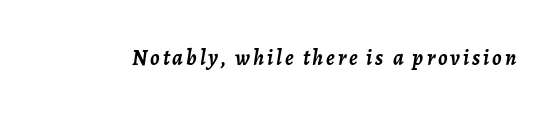
Q: Is the text bold? A: Yes.
Q: Is the text italic (slanted)? A: Yes, it leans right by about 7 degrees.
Q: Is the text underlined? A: No.
